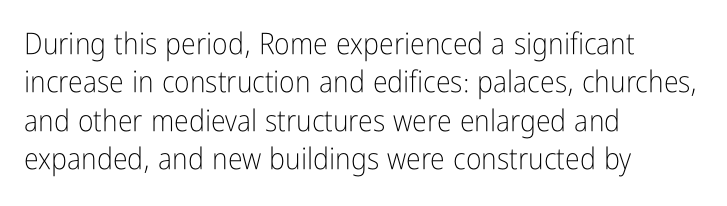
Q: Is the text bold? A: No.
Q: Is the text italic (slanted)? A: No, it is upright.
Q: Is the typeface a serif or a sans-serif typeface? A: Sans-serif.
Q: Is the text underlined? A: No.
Q: How is the paragraph aligned? A: Left-aligned.
Q: Is the spacing between letters normal or unusually wide? A: Normal.
Q: Is the spacing between lines tight, normal or loose? A: Normal.
Q: Width (condensed, normal, or wide)? A: Condensed.
Q: Stroke contrast? A: Low.
Q: x-height? A: Medium.
Q: Monospaced? A: No.
